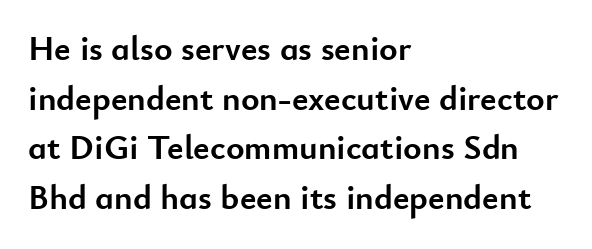
The image shows 35 px semibold sans-serif type, upright; set left-aligned, normal line spacing (1.42x), normal letter spacing, not underlined; low stroke contrast and a small x-height.
